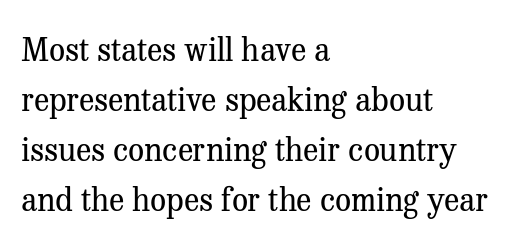
Q: Is the text bold? A: No.
Q: Is the text italic (slanted)? A: No, it is upright.
Q: Is the typeface a serif or a sans-serif typeface? A: Serif.
Q: Is the text underlined? A: No.
Q: How is the paragraph aligned? A: Left-aligned.
Q: Is the spacing between letters normal or unusually wide? A: Normal.
Q: Is the spacing between lines tight, normal or loose? A: Normal.
Q: Width (condensed, normal, or wide)? A: Normal.
Q: Stroke contrast? A: Medium.
Q: x-height? A: Medium.
Q: Monospaced? A: No.
